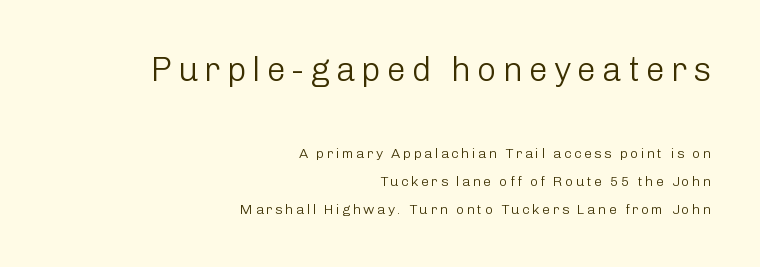
The image shows 34 px light sans-serif type, upright; set right-aligned, loose line spacing (1.99x), not underlined; the first (top) block is 2.43x larger; low stroke contrast and a medium x-height.
